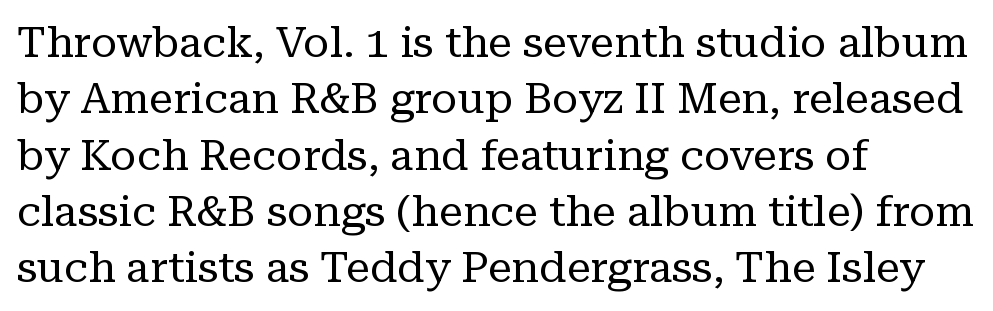
Q: Is the text bold? A: No.
Q: Is the text italic (slanted)? A: No, it is upright.
Q: Is the typeface a serif or a sans-serif typeface? A: Serif.
Q: Is the text underlined? A: No.
Q: How is the paragraph aligned? A: Left-aligned.
Q: Is the spacing between letters normal or unusually wide? A: Normal.
Q: Is the spacing between lines tight, normal or loose? A: Normal.
Q: Width (condensed, normal, or wide)? A: Normal.
Q: Stroke contrast? A: Low.
Q: x-height? A: Medium.
Q: Monospaced? A: No.
